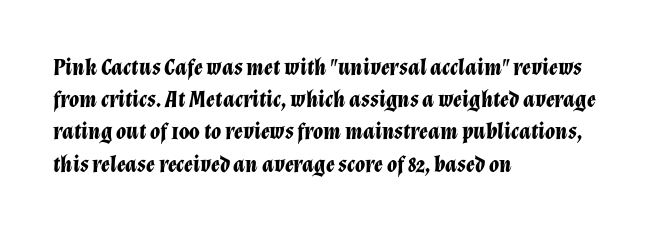
Q: Is the text bold? A: Yes.
Q: Is the text italic (slanted)? A: Yes, it leans right by about 12 degrees.
Q: Is the text underlined? A: No.
Q: How is the paragraph aligned? A: Left-aligned.
Q: Is the spacing between letters normal or unusually wide? A: Normal.
Q: Is the spacing between lines tight, normal or loose? A: Normal.
